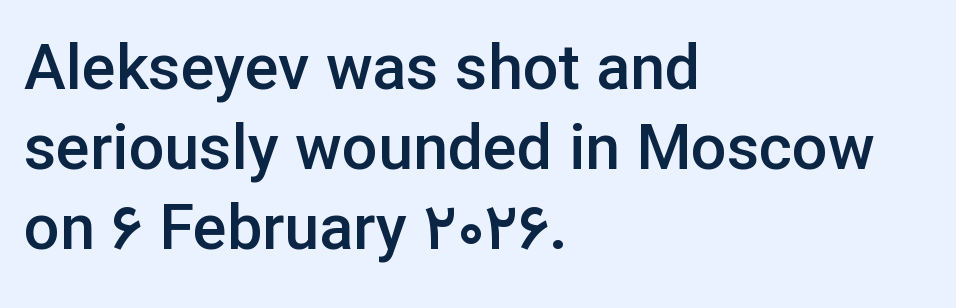
Q: Is the text bold? A: Semi-bold.
Q: Is the text italic (slanted)? A: No, it is upright.
Q: Is the typeface a serif or a sans-serif typeface? A: Sans-serif.
Q: Is the text underlined? A: No.
Q: How is the paragraph aligned? A: Left-aligned.
Q: Is the spacing between letters normal or unusually wide? A: Normal.
Q: Is the spacing between lines tight, normal or loose? A: Normal.
Q: Width (condensed, normal, or wide)? A: Normal.
Q: Stroke contrast? A: Low.
Q: x-height? A: Medium.
Q: Monospaced? A: No.
